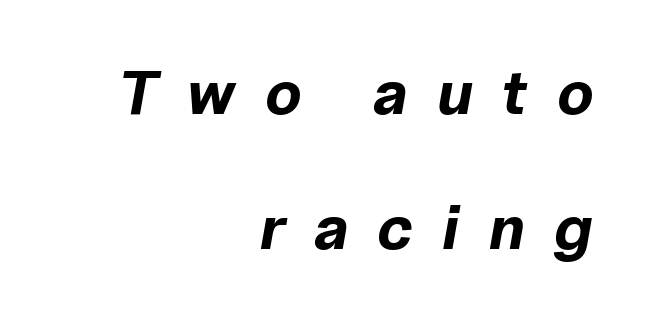
The font is running at its bold setting. Has an underline been added? It has not. The passage shown is typed in a proportional face where columns would drift. Every row of glyphs terminates at an identical x-position on the right. The block of text is sparse from top to bottom, with ample space between rows.
